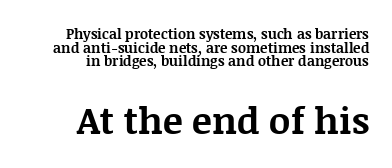
The later block is typeset at a bigger size than the earlier block. The passage shown is typed in a proportional face where columns would drift. Style check: upright. The string is rendered with underlining switched off. Right-aligned paragraph, ragged on the left. The lines are packed closely together with very little leading.
